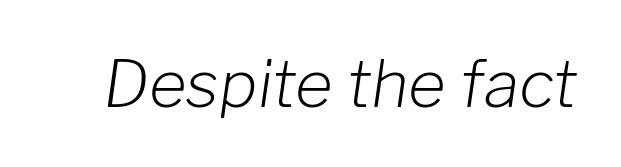
The image shows 65 px light type, italic (leaning right); set normal letter spacing, not underlined; low stroke contrast and a medium x-height.
